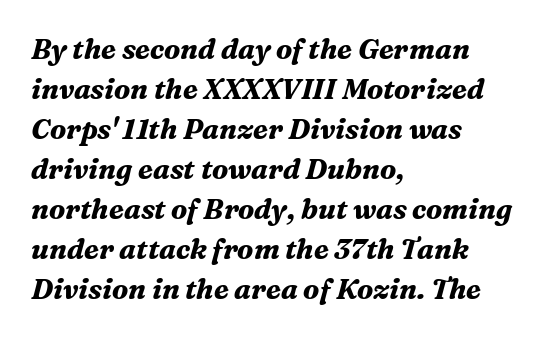
Typographic density is high because the face is bold. If you drew a line through each stem, it would be angled. Between one letter and the next there's only the usual sliver of space. This rendering employs a face with finishing strokes, i.e., a serif. Leftover space on each line is placed entirely after the last word. Do the characters align in a grid? No, the font is proportional.
